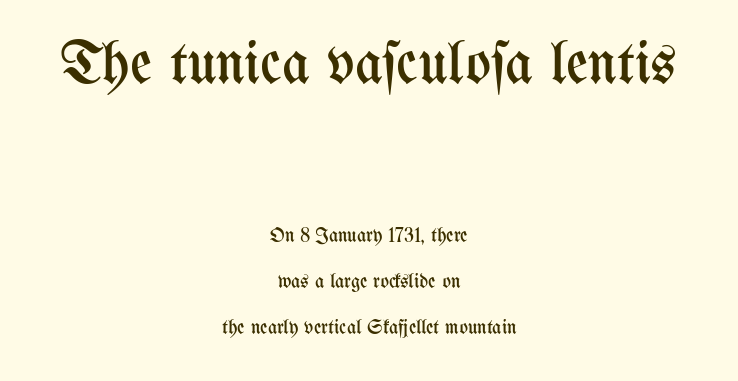
{"italic": "no", "bold": "no", "weight": "regular", "width": "condensed", "stroke_contrast": "medium", "x_height": "medium", "monospaced": "no", "underline": "no", "align": "center", "line_spacing": "loose", "line_spacing_ratio": 2.3, "letter_spacing": "normal", "letter_spacing_em": 0.0, "larger_block": "first", "size_ratio": 3.0, "glyph_px": 60}
